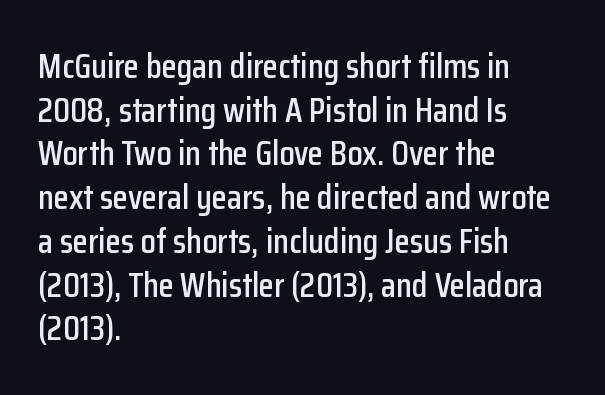
Q: Is the text italic (slanted)? A: No, it is upright.
Q: Is the typeface a serif or a sans-serif typeface? A: Sans-serif.
Q: Is the text underlined? A: No.
Q: How is the paragraph aligned? A: Left-aligned.
Q: Is the spacing between letters normal or unusually wide? A: Normal.
Q: Is the spacing between lines tight, normal or loose? A: Normal.
Q: Width (condensed, normal, or wide)? A: Condensed.
Q: Stroke contrast? A: Low.
Q: x-height? A: Medium.
Q: Monospaced? A: No.
